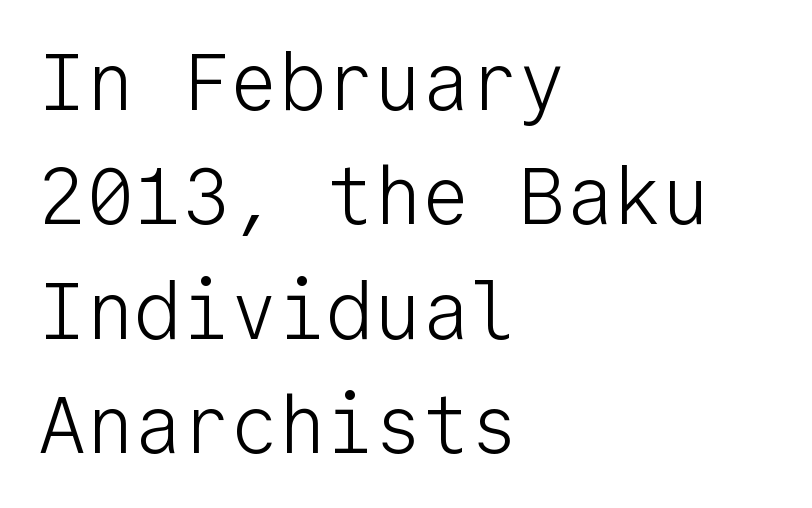
{"serif": "no", "italic": "no", "bold": "no", "weight": "light", "width": "normal", "stroke_contrast": "low", "x_height": "medium", "monospaced": "yes", "underline": "no", "align": "left", "line_spacing": "normal", "line_spacing_ratio": 1.43, "letter_spacing": "normal", "letter_spacing_em": 0.0, "glyph_px": 80}
